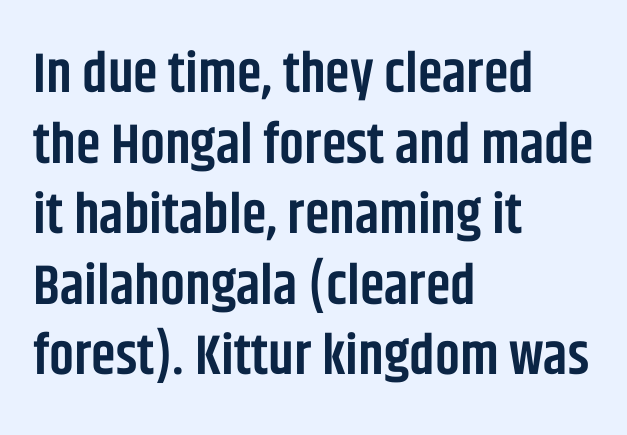
The image shows 56 px semibold, condensed sans-serif type, upright; set left-aligned, normal line spacing (1.26x), normal letter spacing, not underlined; low stroke contrast and a large x-height.
